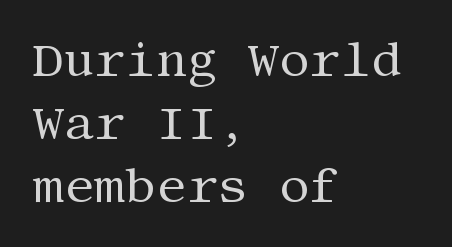
{"serif": "yes", "italic": "no", "bold": "no", "weight": "regular", "width": "normal", "stroke_contrast": "medium", "x_height": "large", "underline": "no", "align": "left", "line_spacing": "normal", "line_spacing_ratio": 1.31, "letter_spacing": "normal", "letter_spacing_em": 0.0, "glyph_px": 48}
